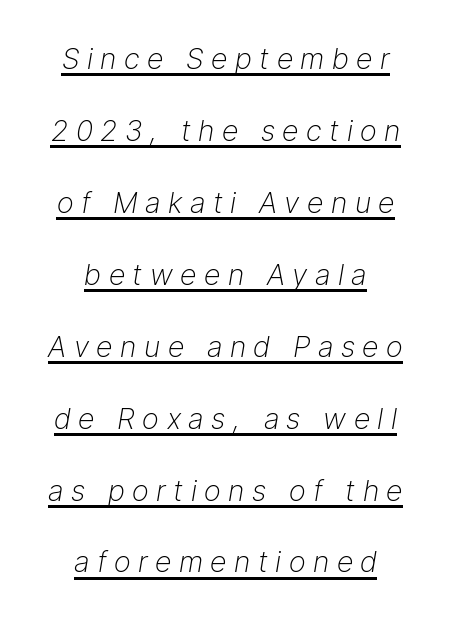
The passage is arranged like a title page — every line centered. Stems and bowls with no extra thickness — not bold. A baseline rule has been typeset under these characters. Between one letter and the next there's a generous, obvious gap. Regarding leading, the lines here are spaced well apart.
